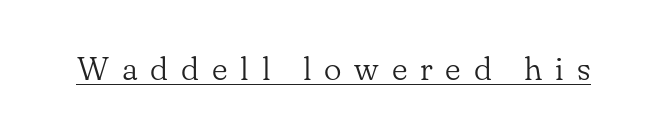
The passage shown is typed in a proportional face where columns would drift. Posture: straight, roman, zero tilt. Each line of the rendering has a horizontal stroke beneath the glyphs. This sample uses a serif face.
